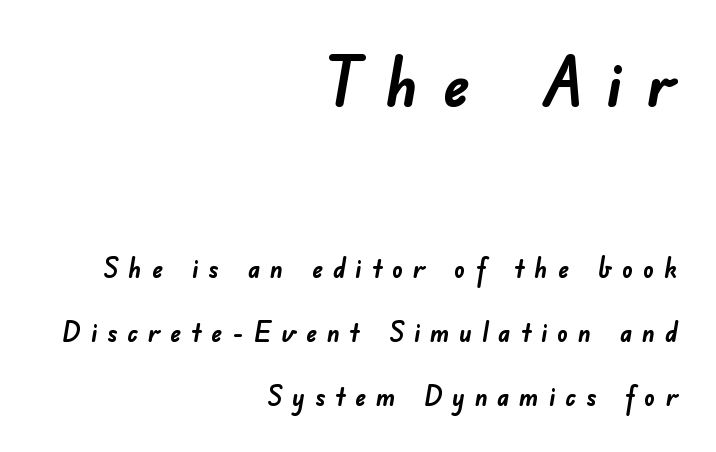
The image shows 67 px semibold sans-serif type; set right-aligned, loose line spacing (2.37x), unusually wide letter spacing (+0.36 em), not underlined; the first (top) block is 2.48x larger; low stroke contrast and a small x-height.
